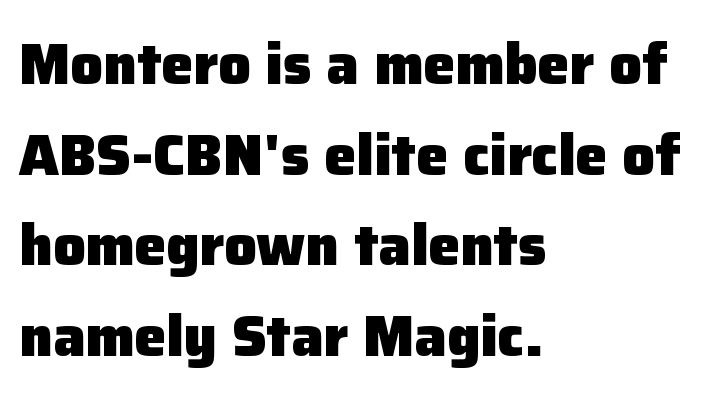
You can tell it's not italic because the verticals are truly vertical. Every letter is thick-stroked: bold, no question. The rendering uses natural spacing where letterforms have individual widths. This sample keeps an unexceptional amount of space between lines.
